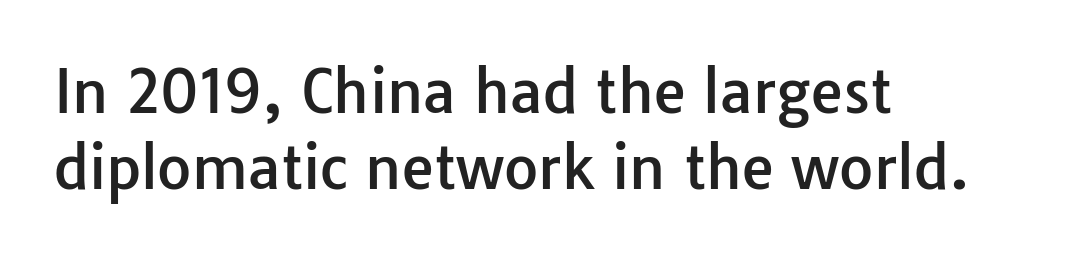
{"serif": "no", "italic": "no", "width": "normal", "stroke_contrast": "low", "x_height": "medium", "monospaced": "no", "underline": "no", "align": "left", "line_spacing": "normal", "line_spacing_ratio": 1.29, "letter_spacing": "normal", "letter_spacing_em": 0.0, "glyph_px": 59}
